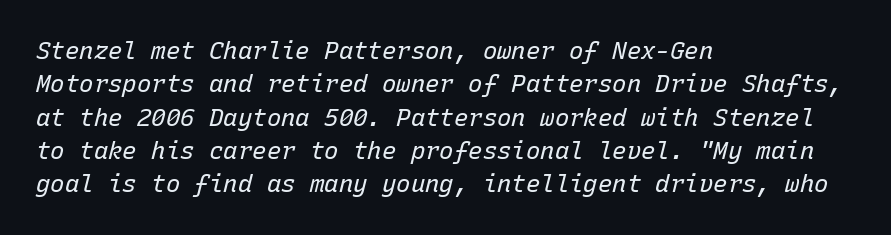
The image shows 24 px text type, italic (leaning right); set left-aligned, normal line spacing (1.39x), normal letter spacing, not underlined.
